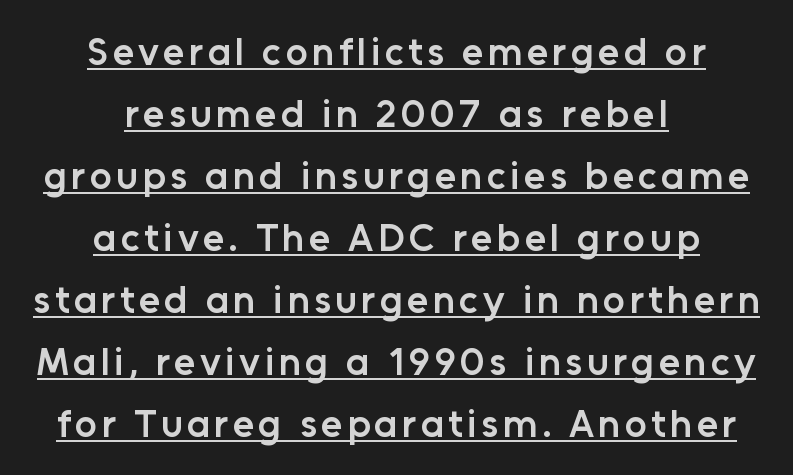
The setting favours the middle, as headings and verse often do. Emphasis is given by a line drawn under the lettering. Every character sits straight up, as roman type does. Each new line begins a customary step beneath the previous one.
